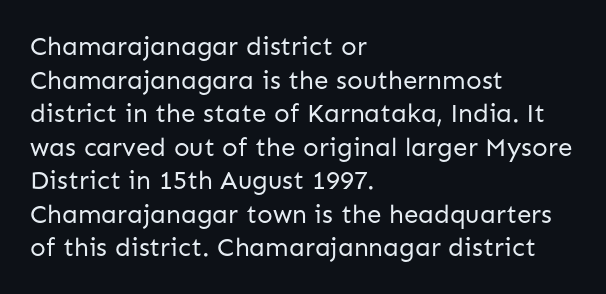
Interline gaps are of average width in this sample. In terms of posture, this sample is upright. Teacher's note: observe the even left margin — that is flush-left alignment. The cut favours lightness, reaching ordinary text weight at its darkest.
